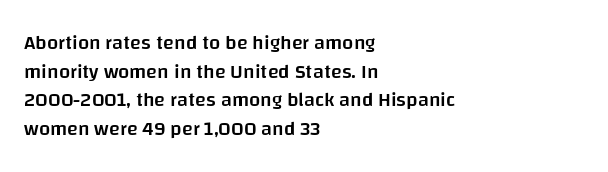
The type sits square on the baseline with zero lean. The lines are quadded left. Is the letter spacing exaggerated? No — it looks like the ordinary default. The designer left line spacing at the default. A bit beefed up — I'd call it semibold rather than bold. Underlining? Definitely not there.
